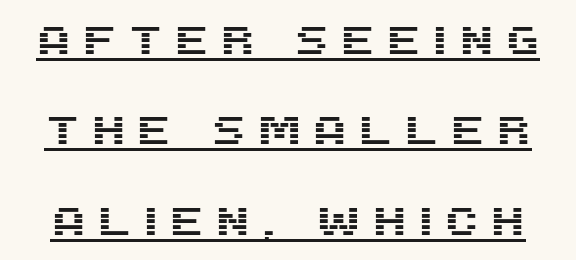
{"serif": "no", "italic": "no", "width": "normal", "stroke_contrast": "medium", "x_height": "large", "monospaced": "no", "underline": "yes", "line_spacing": "loose", "line_spacing_ratio": 2.26, "letter_spacing": "wide", "letter_spacing_em": 0.27, "glyph_px": 40}
